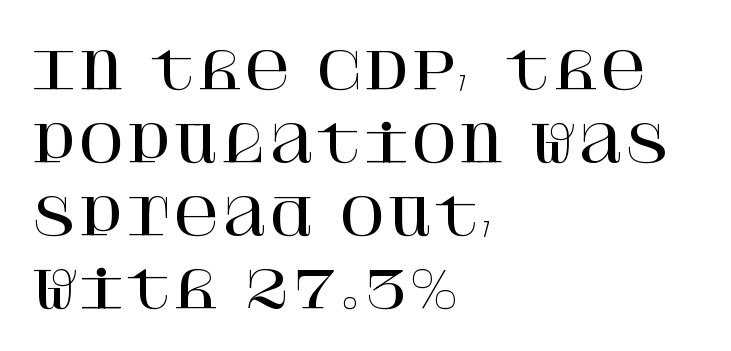
The image shows 51 px serif type, upright; set left-aligned, normal line spacing (1.43x), normal letter spacing, not underlined; high stroke contrast and a large x-height.
